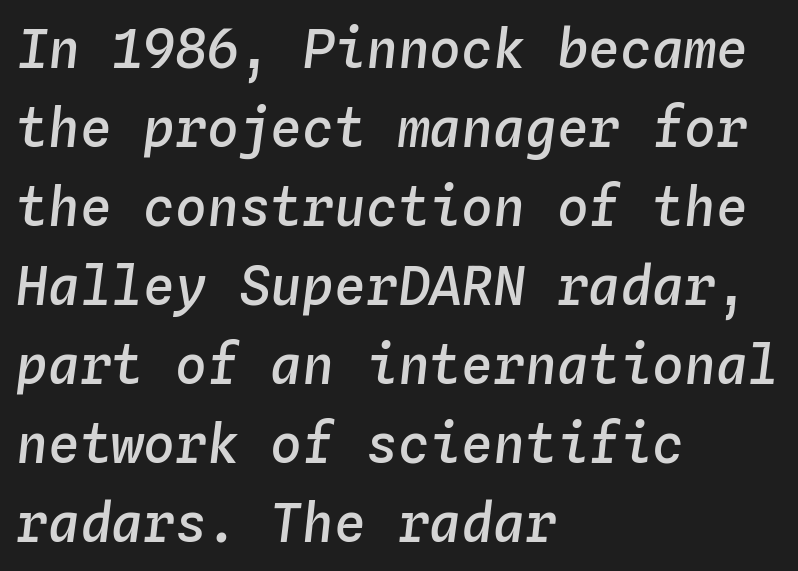
The image shows 53 px semibold type, italic (leaning right), monospaced; set left-aligned, normal line spacing (1.49x), normal letter spacing, not underlined; low stroke contrast and a medium x-height.
